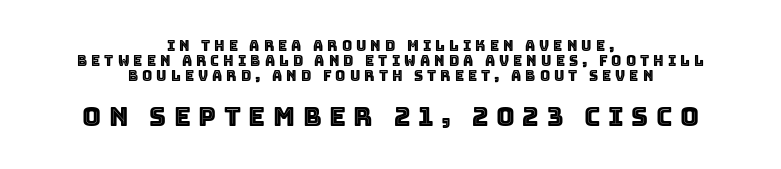
What stands out about the letter spacing? Its width — letters are far apart. Neither beginnings nor endings align; midpoints do. Baseline-to-baseline distance is barely more than the letter height. The axis of the letterforms is exactly vertical. Type size steps up from the first block to the second.
